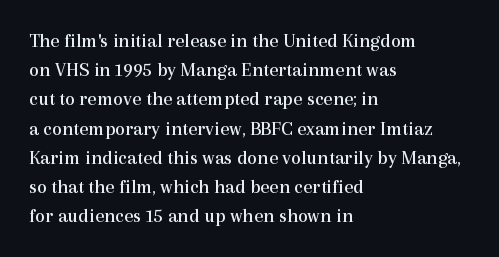
The image shows 20 px text type, upright; set left-aligned, normal line spacing (1.46x), normal letter spacing, not underlined.
